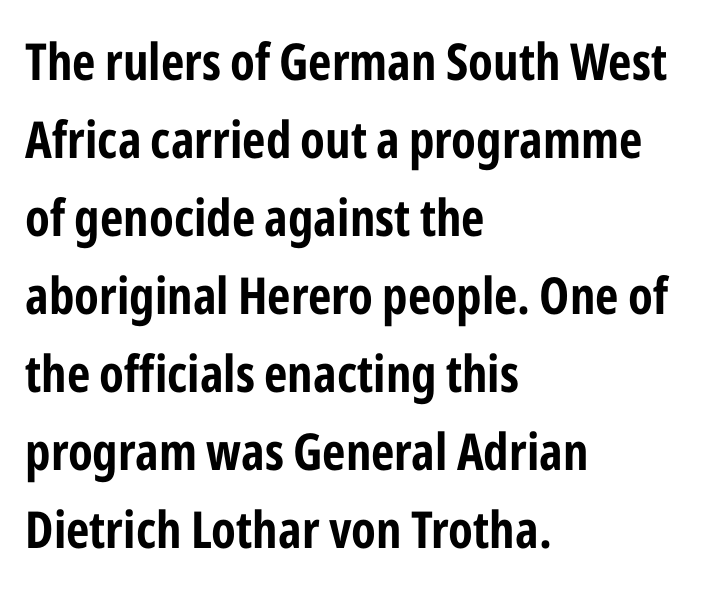
{"serif": "no", "italic": "no", "bold": "yes", "weight": "bold", "width": "condensed", "stroke_contrast": "low", "x_height": "medium", "monospaced": "no", "underline": "no", "align": "left", "line_spacing": "normal", "line_spacing_ratio": 1.53, "letter_spacing": "normal", "letter_spacing_em": 0.0, "glyph_px": 51}
